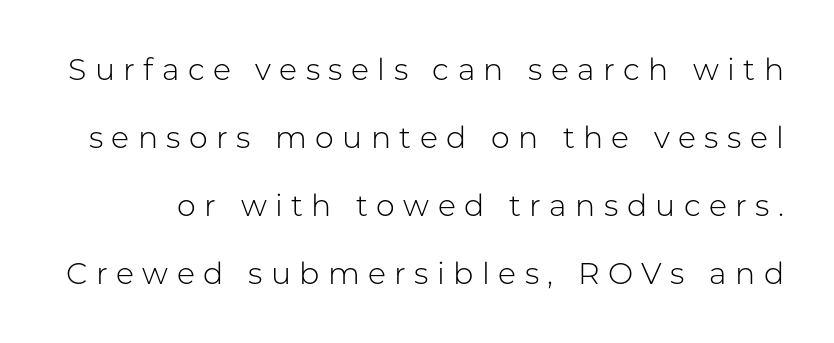
The space directly below the letters is spotless. Is there any slant? The stems are plumb. The letters are spread apart with noticeably loose tracking. Think of a printed novel: that variable character pitch is what you see here. The typeface has the unassuming heft of standard copy or less.
